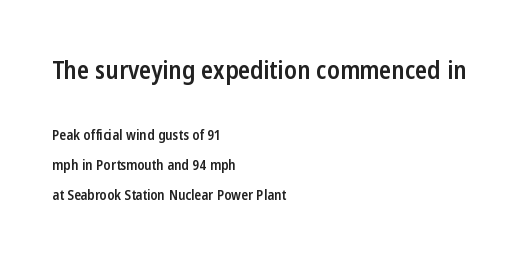
The image shows 25 px text type, upright; set left-aligned, loose line spacing (2.14x), normal letter spacing, not underlined; the first (top) block is 1.79x larger.
